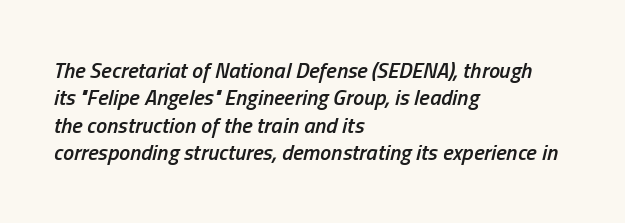
What's the leading like? Ordinary, nothing unusual. This is the in-between weight designers call semibold or demi. Italic? Definitely — the glyphs are oblique. Here the glyphs are tracked normally, forming tight word shapes. Plain, unruled lines of type. The compositor pushed each line to the left boundary.
